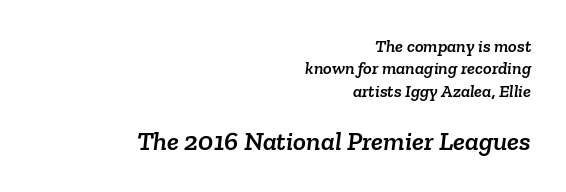
Check under the words: just untouched page. Size contrast runs from small at the top to large at the bottom. Nobody touched the tracking dial on this one. The rendering anchors every line to the right-hand side.
